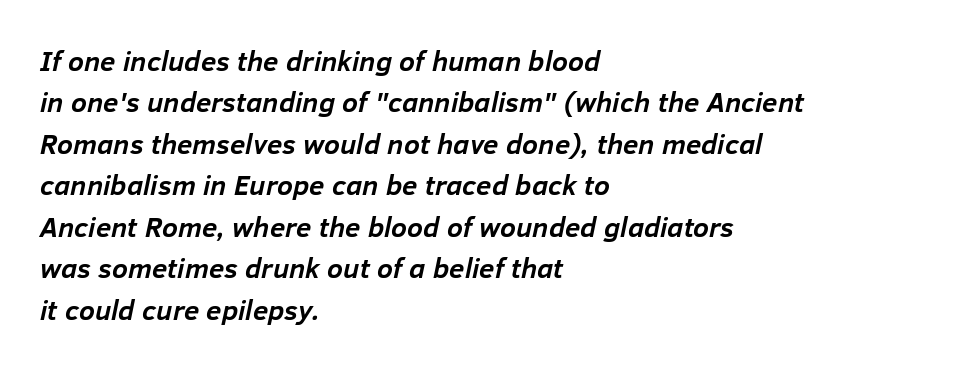
The image shows 28 px semibold type, italic (leaning right); set left-aligned, normal line spacing (1.48x), normal letter spacing, not underlined; low stroke contrast and a medium x-height.
